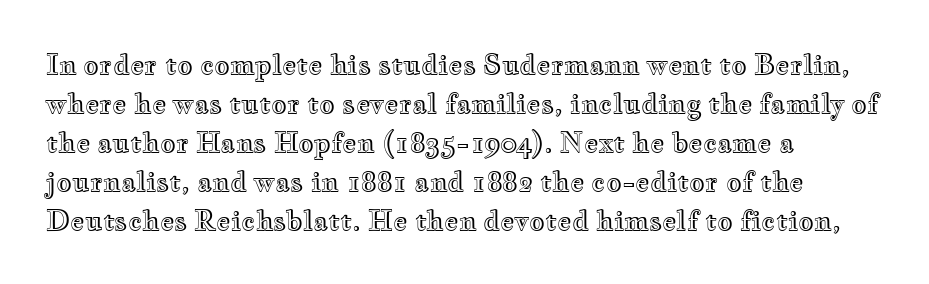
The image shows 27 px text type, upright; set left-aligned, normal line spacing (1.44x), normal letter spacing, not underlined.
